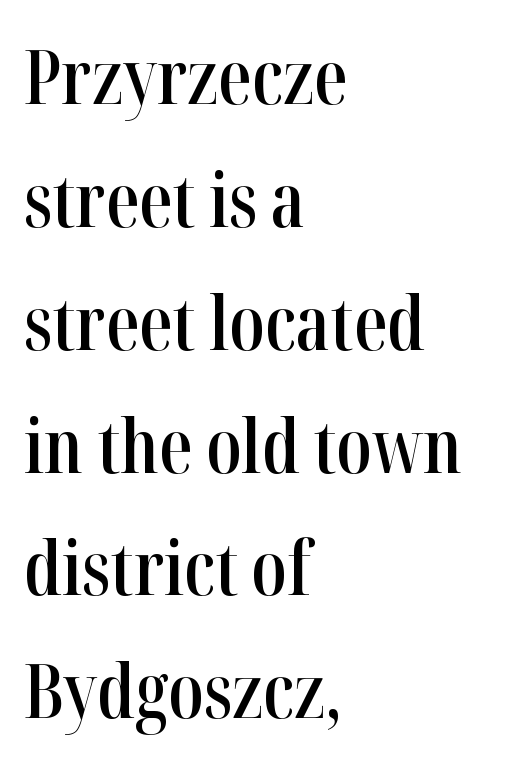
The image shows 74 px semibold, condensed serif type, upright; set left-aligned, normal line spacing (1.66x), normal letter spacing, not underlined; high stroke contrast and a medium x-height.
